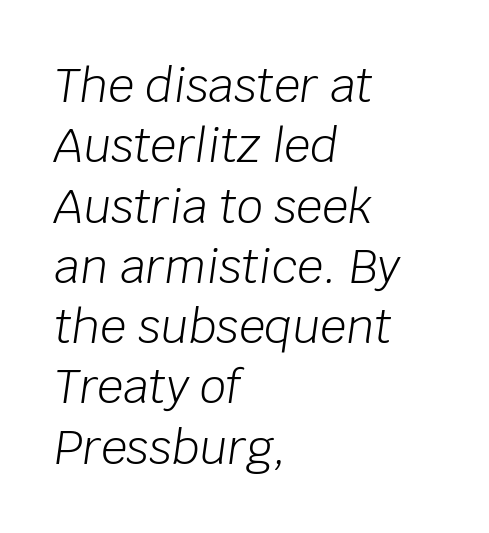
The typeface has the unassuming heft of standard copy or less. The passage shown is typed in a proportional face where columns would drift. The passage shown has conventional tracking throughout. The foot of each line stays bare and open.
